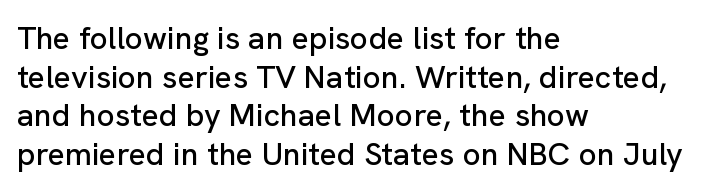
Q: Is the text italic (slanted)? A: No, it is upright.
Q: Is the typeface a serif or a sans-serif typeface? A: Sans-serif.
Q: Is the text underlined? A: No.
Q: How is the paragraph aligned? A: Left-aligned.
Q: Is the spacing between letters normal or unusually wide? A: Normal.
Q: Width (condensed, normal, or wide)? A: Normal.
Q: Stroke contrast? A: Low.
Q: x-height? A: Medium.
Q: Monospaced? A: No.
